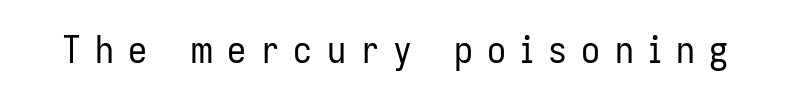
Q: Is the text bold? A: No.
Q: Is the text italic (slanted)? A: No, it is upright.
Q: Is the typeface a serif or a sans-serif typeface? A: Sans-serif.
Q: Is the text underlined? A: No.
Q: Is the spacing between letters normal or unusually wide? A: Unusually wide.
Q: Width (condensed, normal, or wide)? A: Condensed.
Q: Stroke contrast? A: Low.
Q: x-height? A: Medium.
Q: Monospaced? A: No.
